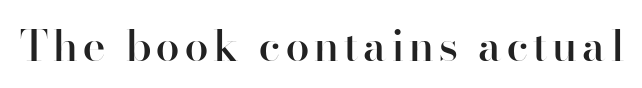
Q: Is the text bold? A: Semi-bold.
Q: Is the text italic (slanted)? A: No, it is upright.
Q: Is the typeface a serif or a sans-serif typeface? A: Sans-serif.
Q: Is the text underlined? A: No.
Q: Width (condensed, normal, or wide)? A: Normal.
Q: Stroke contrast? A: High.
Q: x-height? A: Small.
Q: Monospaced? A: No.
